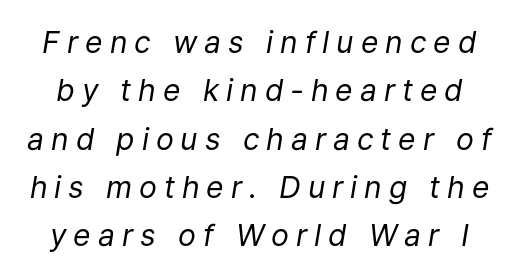
Would a proofreader flag this as italicized? Yes. Substantial extra tracking has been applied to these lines. No word sits above an underline. These lines sit exactly where default settings would place them.
